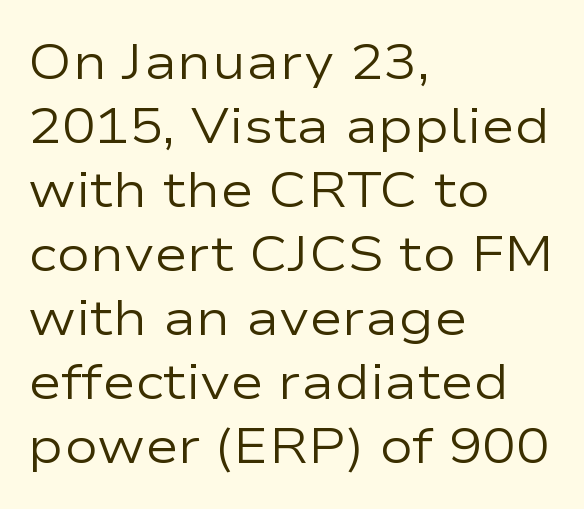
The image shows 50 px regular-weight, wide sans-serif type, upright; set left-aligned, normal line spacing (1.28x), normal letter spacing, not underlined; low stroke contrast and a medium x-height.
